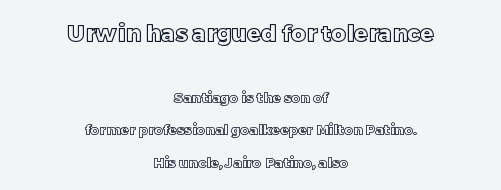
Q: Is the text italic (slanted)? A: No, it is upright.
Q: Is the text underlined? A: No.
Q: How is the paragraph aligned? A: Centered.
Q: Is the spacing between letters normal or unusually wide? A: Normal.
Q: Is the spacing between lines tight, normal or loose? A: Loose.
Q: Which block of text is set in a larger size, the first (top) or the second (bottom)? A: The first (top) one.
